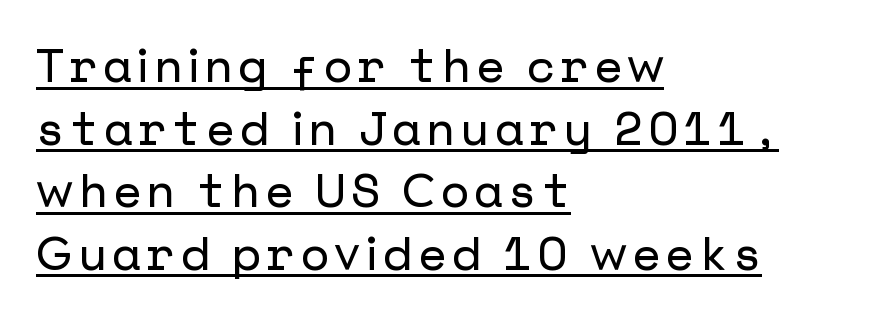
Q: Is the text italic (slanted)? A: No, it is upright.
Q: Is the typeface a serif or a sans-serif typeface? A: Sans-serif.
Q: Is the text underlined? A: Yes.
Q: How is the paragraph aligned? A: Left-aligned.
Q: Is the spacing between lines tight, normal or loose? A: Normal.
Q: Width (condensed, normal, or wide)? A: Normal.
Q: Stroke contrast? A: Low.
Q: x-height? A: Medium.
